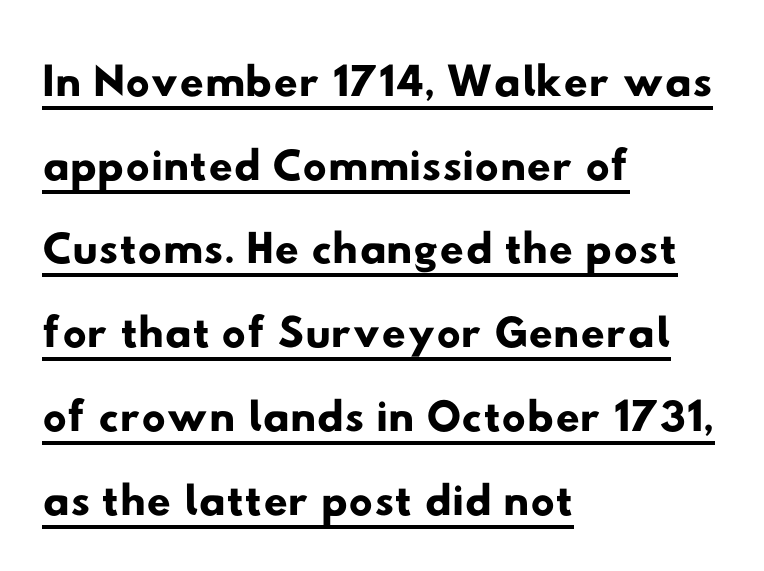
The image shows 67 px wide sans-serif type; set left-aligned, normal line spacing (1.25x), normal letter spacing, underlined; low stroke contrast and a small x-height.
